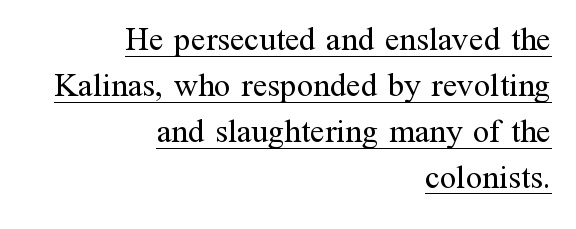
Q: Is the text bold? A: No.
Q: Is the text italic (slanted)? A: No, it is upright.
Q: Is the typeface a serif or a sans-serif typeface? A: Serif.
Q: Is the text underlined? A: Yes.
Q: How is the paragraph aligned? A: Right-aligned.
Q: Is the spacing between letters normal or unusually wide? A: Normal.
Q: Is the spacing between lines tight, normal or loose? A: Normal.
Q: Width (condensed, normal, or wide)? A: Normal.
Q: Stroke contrast? A: Medium.
Q: x-height? A: Medium.
Q: Monospaced? A: No.
